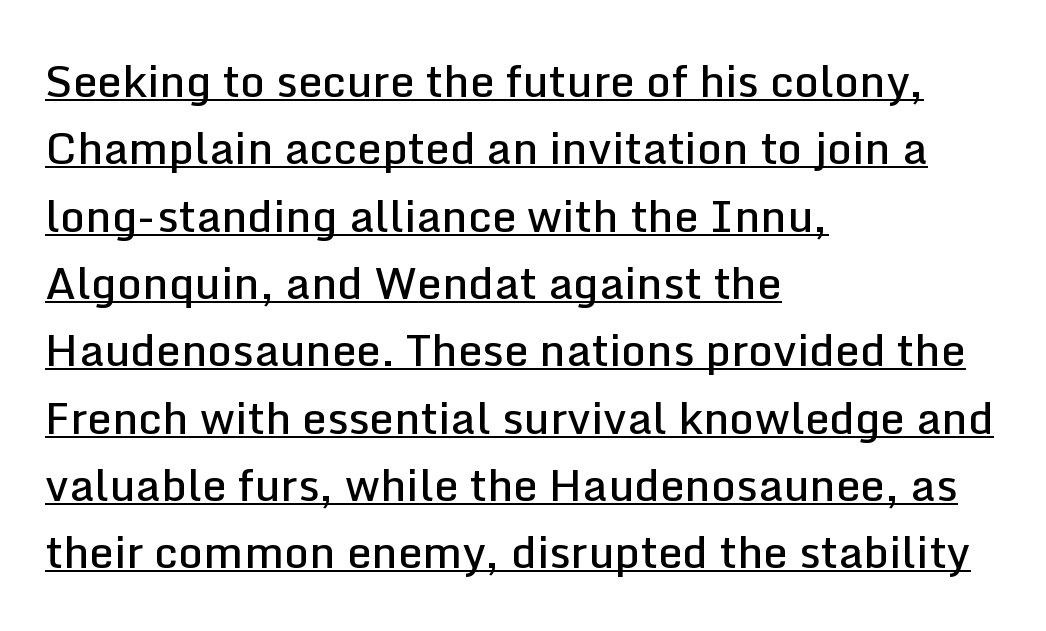
Underline: present. This sample uses an upright cut, with every glyph sitting square on the baseline. The rendering keeps characters at their native spacing. Caption: semibold face, moderately heavy strokes. Here the designer chose a conventional face with non-uniform glyph widths.
